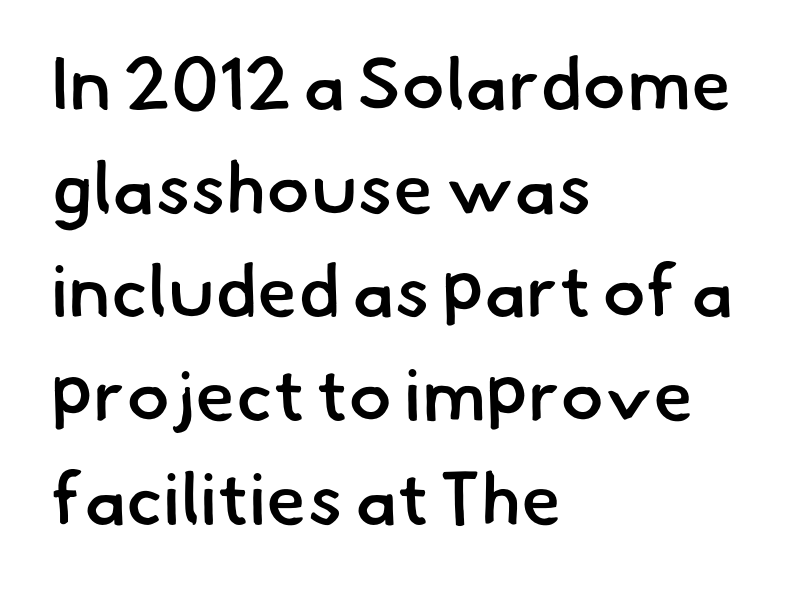
The image shows 73 px semibold sans-serif type; set left-aligned, normal line spacing (1.42x), normal letter spacing, not underlined; low stroke contrast and a small x-height.
